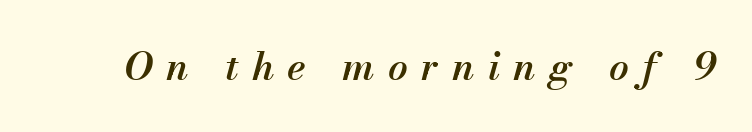
{"italic": "yes", "lean": "right", "slant_degrees": 13, "bold": "semi", "weight": "semibold", "width": "normal", "stroke_contrast": "medium", "x_height": "small", "monospaced": "no", "underline": "no", "letter_spacing": "wide", "letter_spacing_em": 0.34, "glyph_px": 39}
